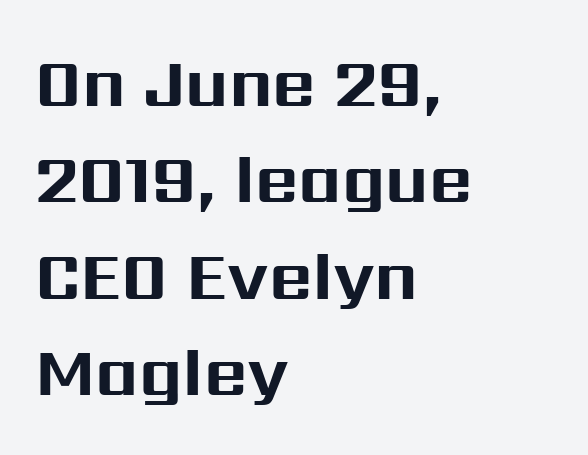
The image shows 67 px bold sans-serif type, upright; set left-aligned, normal line spacing (1.44x), normal letter spacing, not underlined; medium stroke contrast and a medium x-height.
